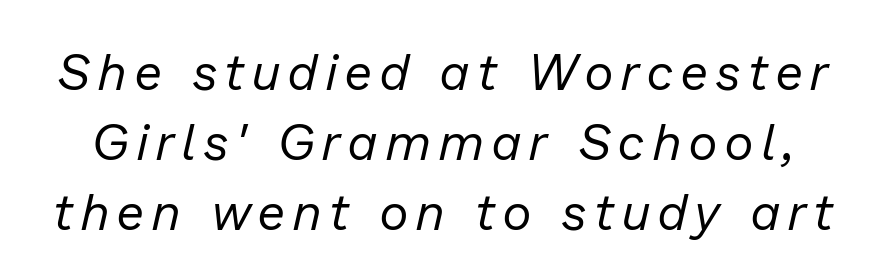
The image shows 50 px regular-weight type, italic (leaning right); set normal line spacing (1.4x), not underlined; low stroke contrast and a medium x-height.
